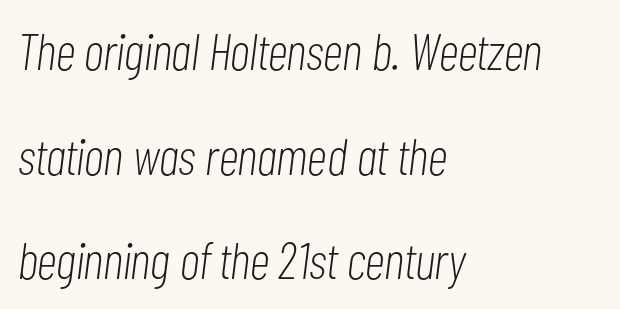
Casual observation: everything's shoved over to the left. Slant detected: the letters are inclined. The typeface has the unassuming heft of standard copy or less. Beneath every word, the page is bare. Short note: letters normally spaced. A typesetter would call this proportional, since set widths differ per character.
